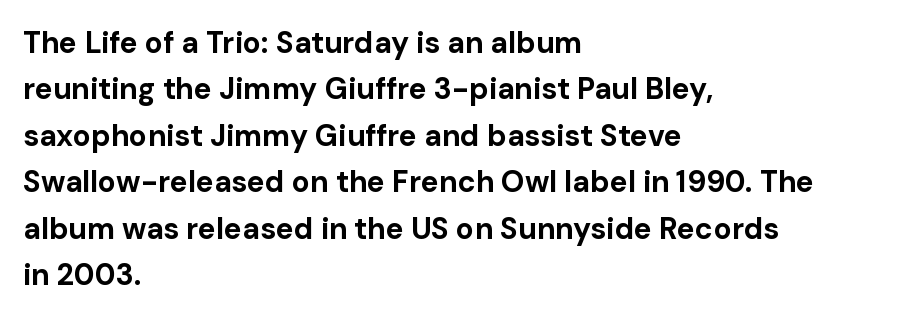
Underline: absent. Heavy, bold letterforms. The text was rendered using a sans face with plain stroke endings. The gaps between neighbouring characters are ordinary and unremarkable. The face used here is proportionally spaced, like ordinary book or web type. Ascenders rise straight up at ninety degrees.
